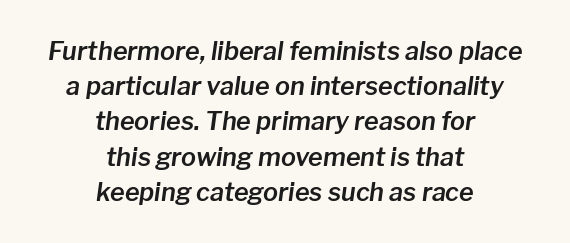
The image shows 25 px text type, italic (leaning right); set centered, normal line spacing (1.41x), normal letter spacing, not underlined.
